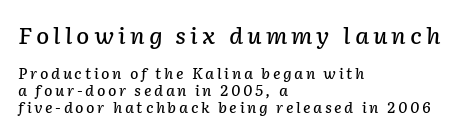
{"italic": "yes", "lean": "right", "slant_degrees": 2, "bold": "semi", "underline": "no", "align": "left", "line_spacing_ratio": 1.2, "larger_block": "first", "size_ratio": 1.57, "glyph_px": 22}
